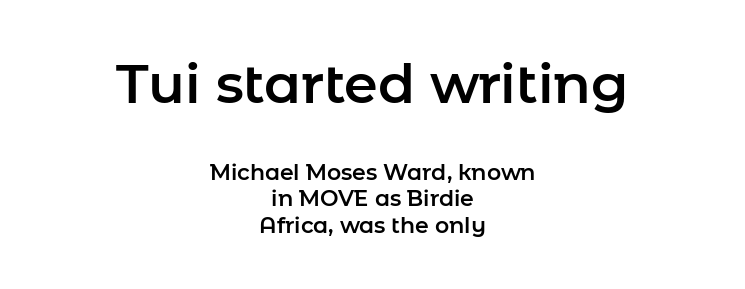
Q: Is the text italic (slanted)? A: No, it is upright.
Q: Is the typeface a serif or a sans-serif typeface? A: Sans-serif.
Q: Is the text underlined? A: No.
Q: How is the paragraph aligned? A: Centered.
Q: Is the spacing between letters normal or unusually wide? A: Normal.
Q: Which block of text is set in a larger size, the first (top) or the second (bottom)? A: The first (top) one.
Q: Width (condensed, normal, or wide)? A: Normal.
Q: Stroke contrast? A: Low.
Q: x-height? A: Medium.
Q: Monospaced? A: No.
